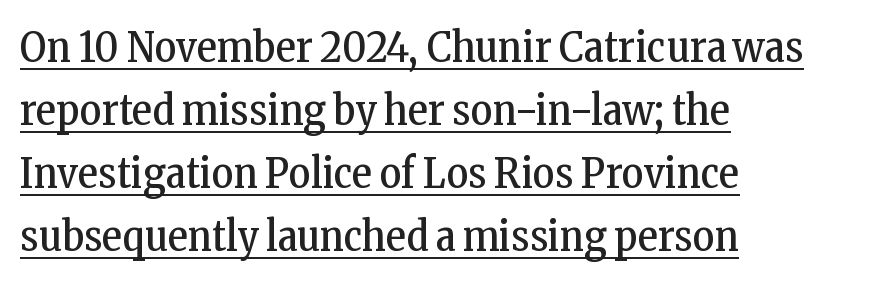
Think of a printed novel: that variable character pitch is what you see here. These lines stack with their left ends in a neat column. The typeface chosen for these lines features serifs. Does the lettering tilt? It doesn't — this is upright. Evenly set lines give the paragraph a standard silhouette. This is underlined copy, the kind a proofreader might mark for attention.
